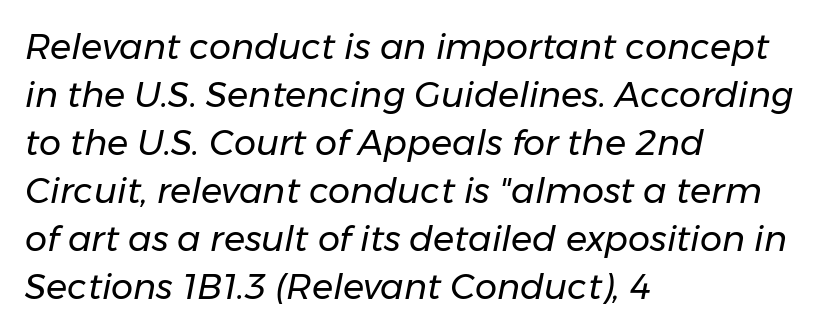
The whole block is typeset with a tilt. This sample uses plain, unmodified letter spacing. One-word summary of the alignment: left. Stroke thickness stays within the range of a standard reading face or lighter.
